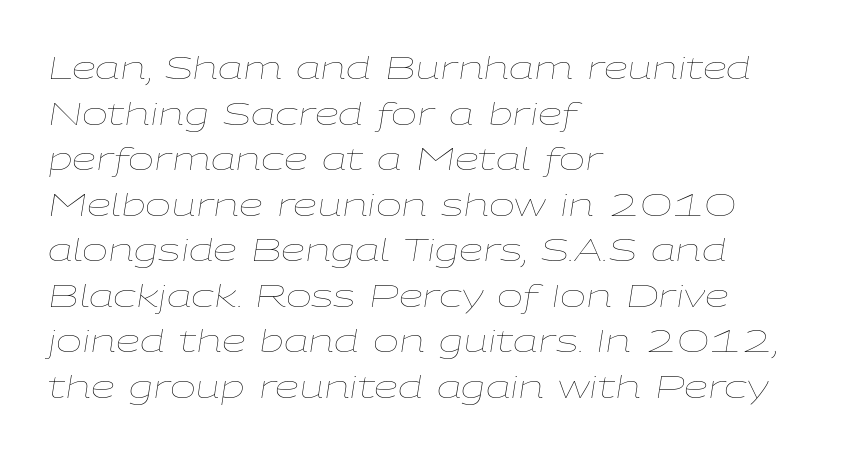
{"italic": "yes", "lean": "right", "slant_degrees": 9, "bold": "no", "weight": "thin", "width": "wide", "stroke_contrast": "low", "x_height": "medium", "monospaced": "no", "underline": "no", "align": "left", "line_spacing": "normal", "line_spacing_ratio": 1.47, "letter_spacing": "normal", "letter_spacing_em": 0.0, "glyph_px": 31}
